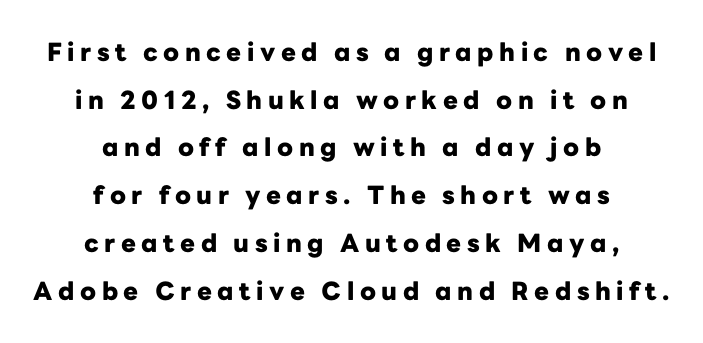
The lettering stays uniformly vertical, giving the passage a roman look. Plain, unruled lines of type. Heavy-handed strokes throughout: this text is bold. Each new line begins a long way beneath the previous one.
